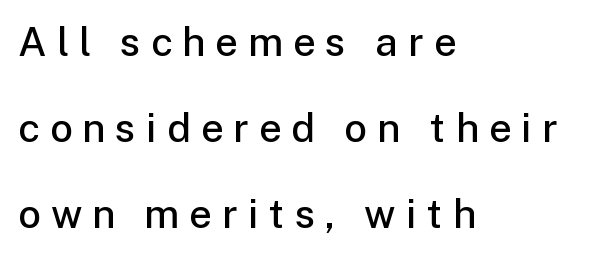
The image shows 40 px semibold sans-serif type, upright; set left-aligned, loose line spacing (2.15x), unusually wide letter spacing (+0.25 em), not underlined; low stroke contrast and a medium x-height.
